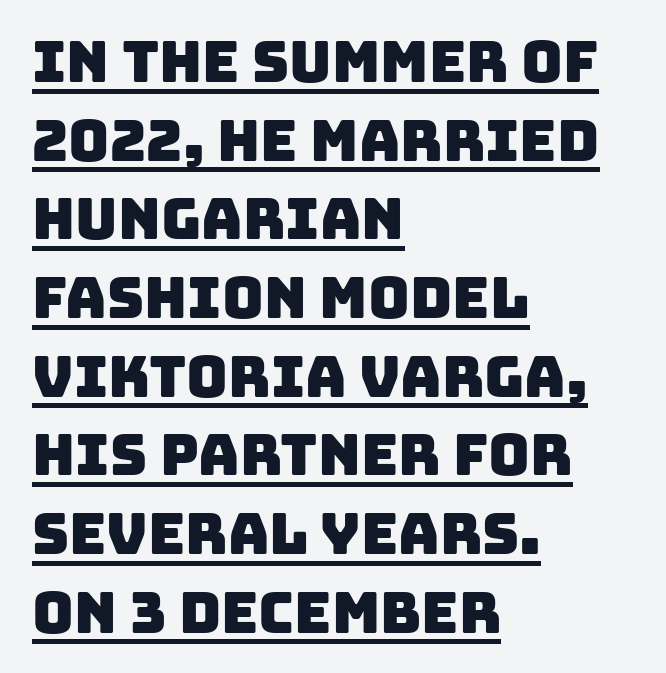
Q: Is the typeface a serif or a sans-serif typeface? A: Sans-serif.
Q: Is the text underlined? A: Yes.
Q: How is the paragraph aligned? A: Left-aligned.
Q: Is the spacing between letters normal or unusually wide? A: Normal.
Q: Is the spacing between lines tight, normal or loose? A: Normal.
Q: Width (condensed, normal, or wide)? A: Normal.
Q: Stroke contrast? A: Low.
Q: x-height? A: Large.
Q: Monospaced? A: No.
